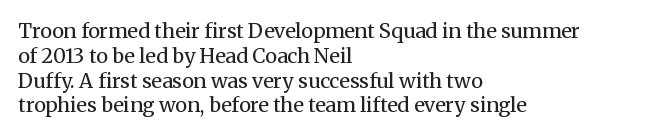
The image shows 20 px text type, upright; set left-aligned, line spacing 1.24x, normal letter spacing, not underlined.
